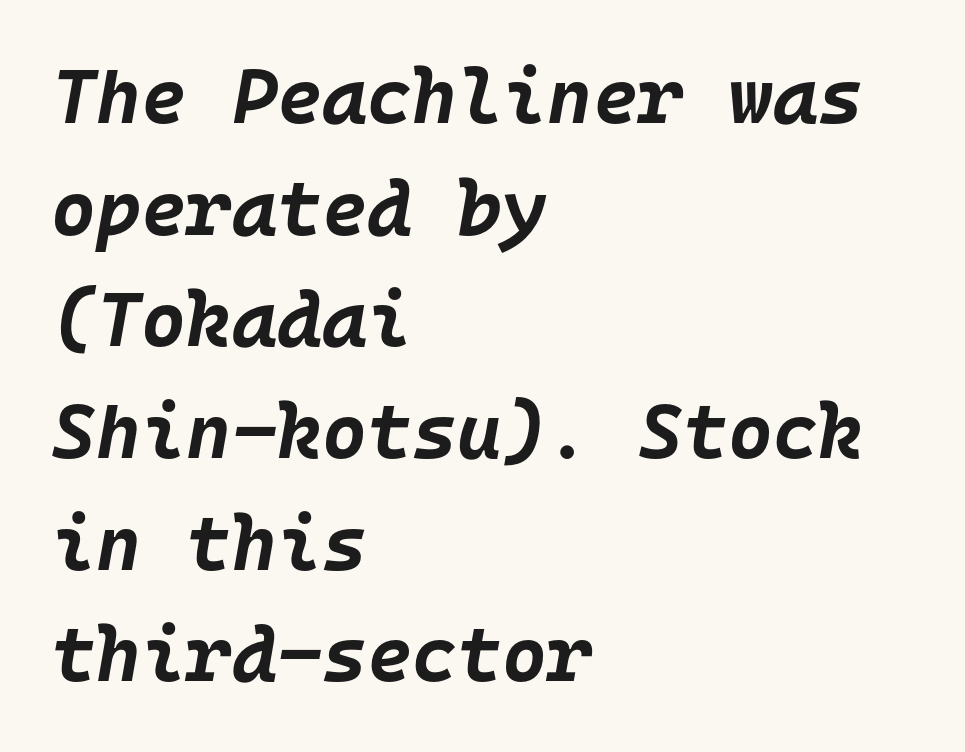
Tall strokes in this sample are angled rather than plumb. The baseline area is clear. Weight check: bold — yes, fully. You could count columns in this text — the font is strictly monospaced.
